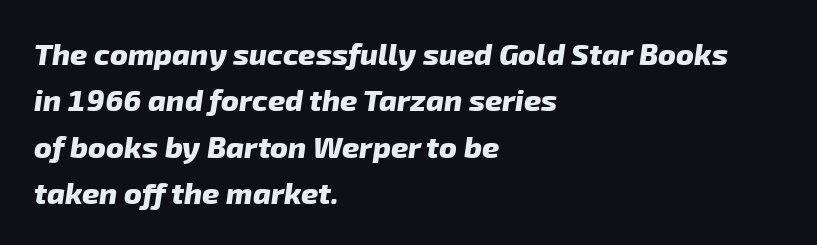
{"serif": "no", "bold": "yes", "weight": "heavy", "width": "normal", "stroke_contrast": "low", "x_height": "medium", "monospaced": "no", "underline": "no", "align": "left", "line_spacing": "normal", "line_spacing_ratio": 1.55, "letter_spacing": "normal", "letter_spacing_em": 0.0, "glyph_px": 30}
